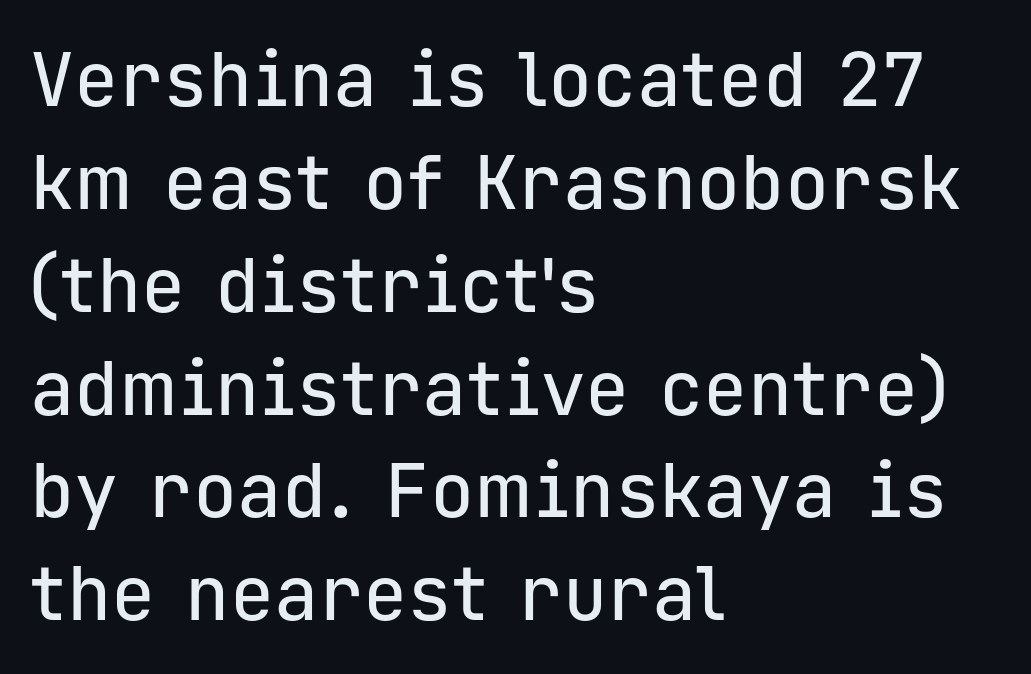
The image shows 74 px sans-serif type, upright, monospaced; set left-aligned, normal line spacing (1.39x), normal letter spacing, not underlined; low stroke contrast and a medium x-height.
